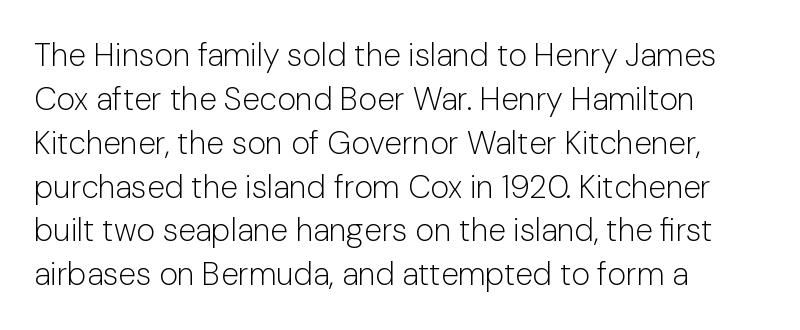
Think of a printed novel: that variable character pitch is what you see here. Characters follow at the spacing the type designer built in. The lettering holds an erect, upright posture throughout. The text was rendered using a sans face with plain stroke endings. The foot of each line stays bare and open. Nothing heavy about these letters — not bold at all.
